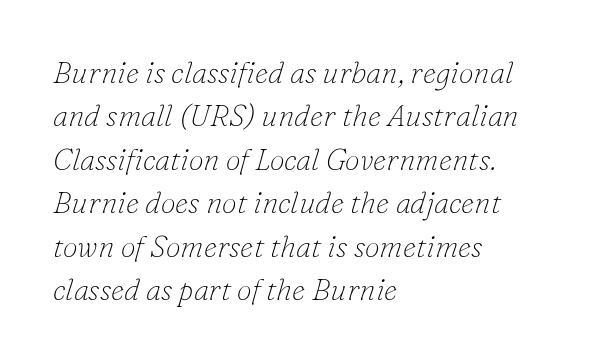
A normal amount of white space separates one row of letters from the next. This sample has the flowing, uneven cadence of proportional lettering. Nothing heavy about these letters — not bold at all. The setting favours the left margin, as ordinary paragraphs usually do. Beneath every word, the page is bare. Observe the ordinary spacing: letters are neighbours, not strangers.
